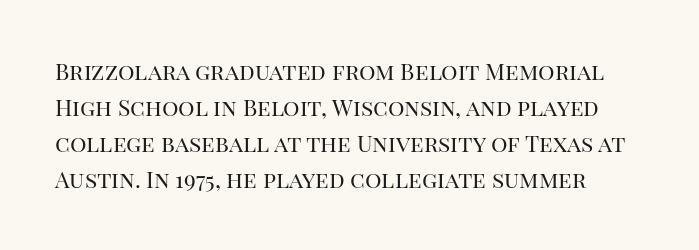
Q: Is the text bold? A: No.
Q: Is the text italic (slanted)? A: No, it is upright.
Q: Is the text underlined? A: No.
Q: Is the spacing between letters normal or unusually wide? A: Normal.
Q: Is the spacing between lines tight, normal or loose? A: Normal.
